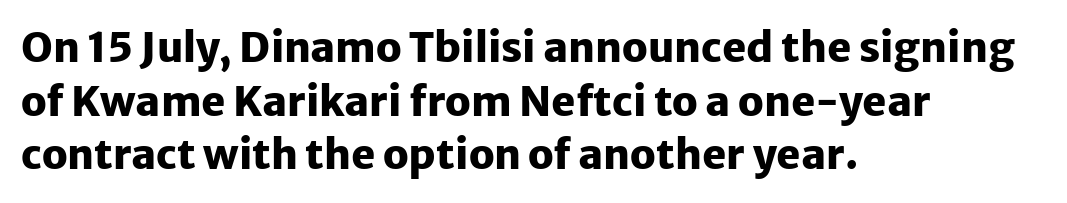
Each letter keeps its own natural width here, so spacing adapts to shape. Honestly, the letter spacing is just normal — you wouldn't notice it. Heft: maximum for text — a bold. Teacher's note: observe the even left margin — that is flush-left alignment.
